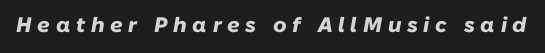
Slanted lettering throughout. What weight is shown? A full bold with thick strokes. Glyph-to-glyph distance is far greater than everyday printed text. The glyphs are unaccompanied by any horizontal stroke below them.
